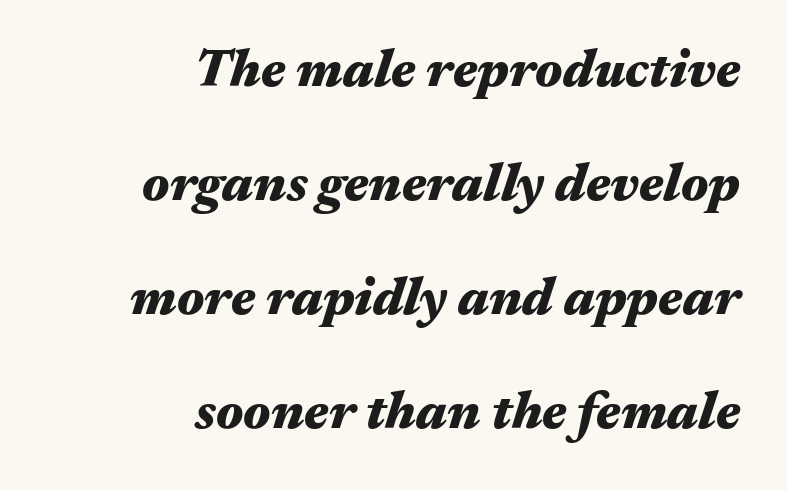
The image shows 53 px heavy, wide type, italic (leaning right); set right-aligned, loose line spacing (2.15x), normal letter spacing, not underlined; medium stroke contrast and a medium x-height.
